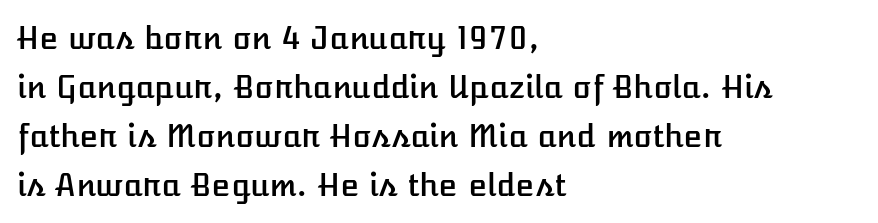
Spacing between characters is what you'd get straight out of the box. Descenders are the only things crossing below the line. In CSS terms this would be text-align: left. The passage shown is typed in a proportional face where columns would drift. These lines were composed using upright roman letters.
